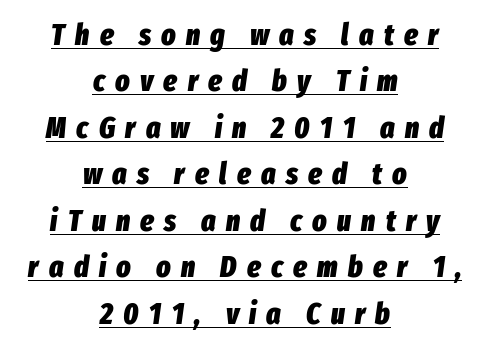
{"italic": "yes", "lean": "right", "slant_degrees": 8, "bold": "yes", "weight": "heavy", "width": "condensed", "stroke_contrast": "low", "x_height": "medium", "monospaced": "no", "underline": "yes", "align": "center", "line_spacing": "normal", "line_spacing_ratio": 1.55, "letter_spacing": "wide", "letter_spacing_em": 0.34, "glyph_px": 30}
